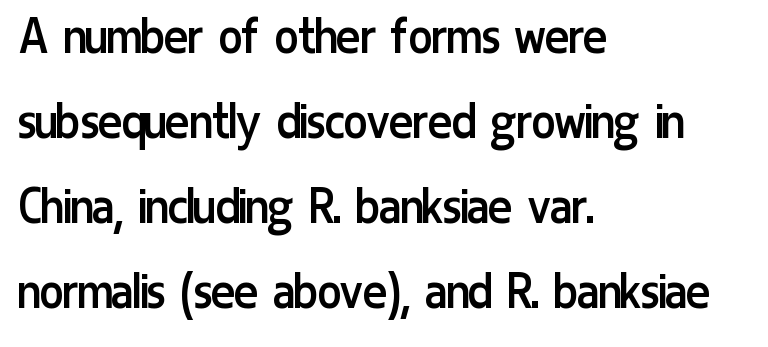
Nope, not italic — everything's standing straight. Each stroke keeps to a modest, everyday thickness or less. Students, note that the glyphs here touch the page at normal intervals. Is there much room between lines? A standard amount, neither cramped nor airy.
